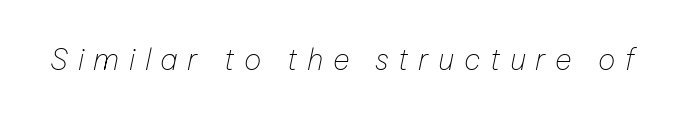
The image shows 29 px thin type, italic (leaning right); set unusually wide letter spacing (+0.33 em), not underlined; low stroke contrast and a medium x-height.
